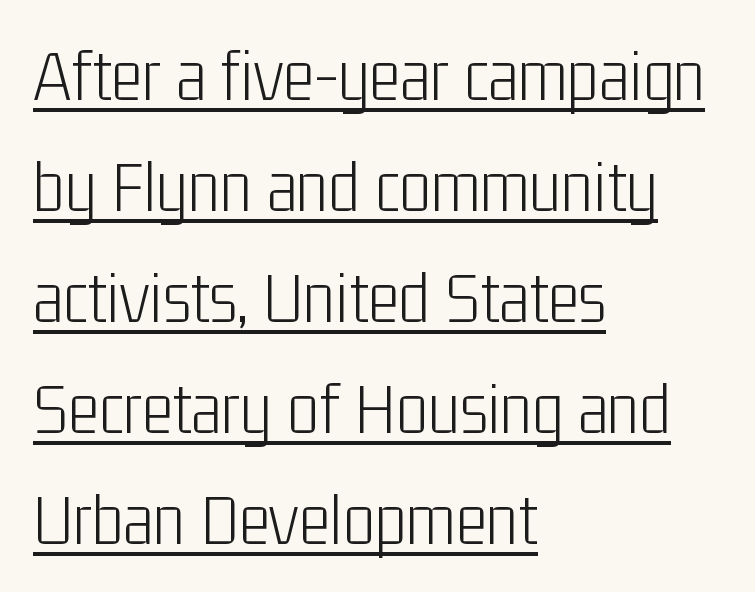
These lines sit exactly where default settings would place them. Each line starts at the same left margin while the right side varies. Nope, no serifs anywhere on these letters. The face used here is proportionally spaced, like ordinary book or web type. The gaps between neighbouring characters are ordinary and unremarkable.
